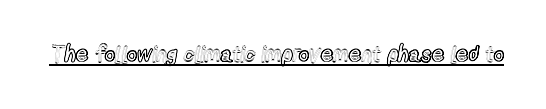
The image shows 22 px text type; set normal letter spacing, underlined.
